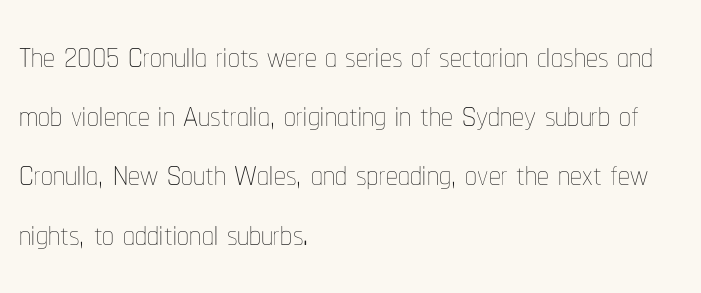
Ink coverage per letter is moderate at most. If you drew a ruler down the left edge, every line would touch it. Descenders hang freely into open space. The type is set solid horizontally, with unmodified tracking.
